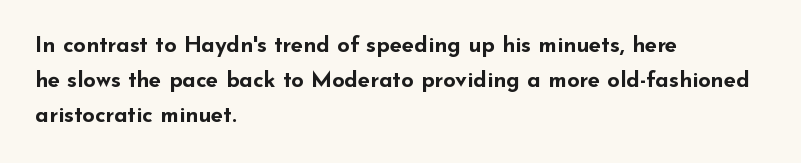
The image shows 22 px bold type, upright; set left-aligned, normal line spacing (1.58x), normal letter spacing, not underlined.
